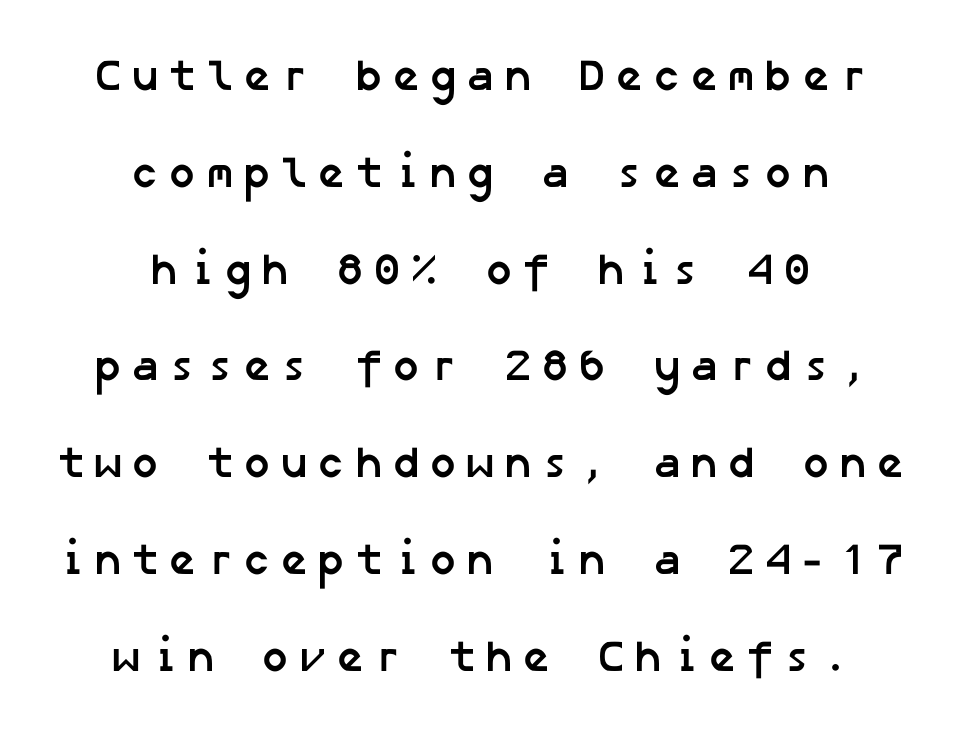
Is the type bold? Yes — the strokes are clearly thick and heavy. Loosely led — the rows are spread out. A student would call this center alignment; a typographer would say set centered. Check where the strokes stop: nothing finishes them off — pure sans. The zone under the glyphs is completely vacant.
